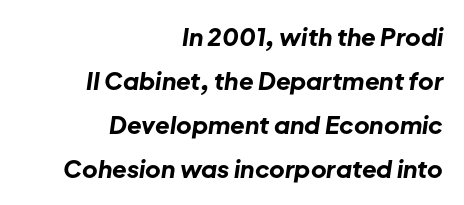
Q: Is the text bold? A: Yes.
Q: Is the text italic (slanted)? A: Yes, it leans right by about 8 degrees.
Q: Is the text underlined? A: No.
Q: How is the paragraph aligned? A: Right-aligned.
Q: Is the spacing between letters normal or unusually wide? A: Normal.
